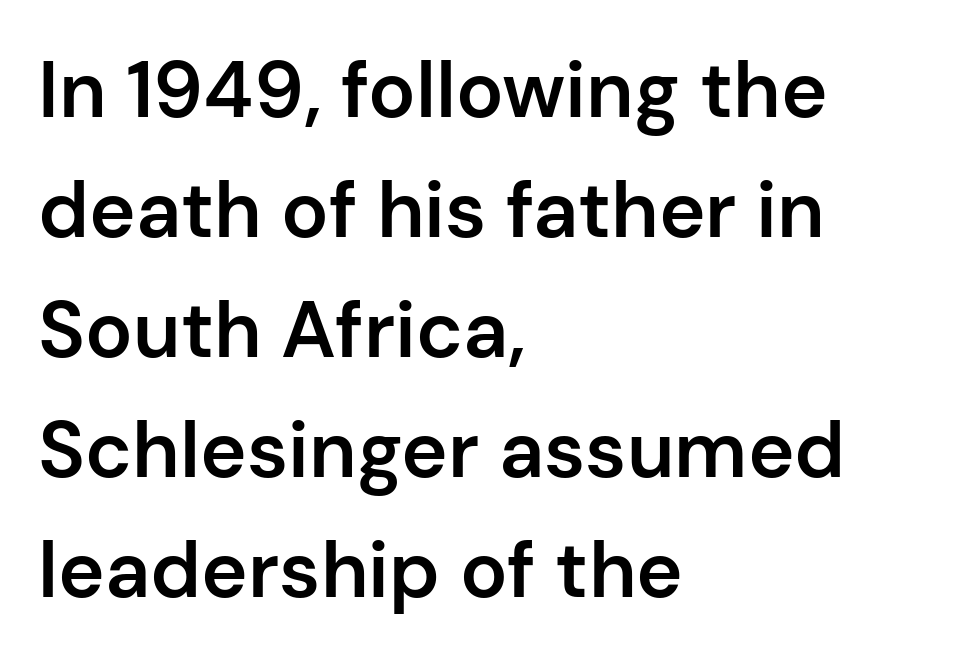
The image shows 79 px semibold sans-serif type, upright; set left-aligned, normal line spacing (1.52x), normal letter spacing, not underlined; low stroke contrast and a medium x-height.
